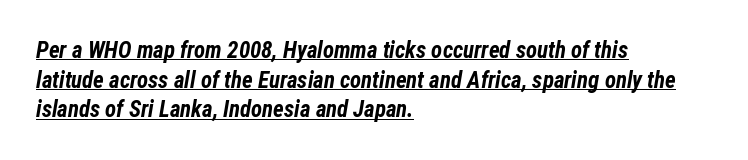
Q: Is the text bold? A: Yes.
Q: Is the text italic (slanted)? A: Yes, it leans right by about 12 degrees.
Q: Is the text underlined? A: Yes.
Q: How is the paragraph aligned? A: Left-aligned.
Q: Is the spacing between letters normal or unusually wide? A: Normal.
Q: Is the spacing between lines tight, normal or loose? A: Normal.
